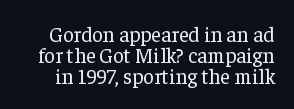
You could barely slide anything between these rows. Stems and bowls with no extra thickness — not bold. The lettering holds an erect, upright posture throughout. A bare baseline throughout the passage. Here the glyphs are tracked normally, forming tight word shapes.
